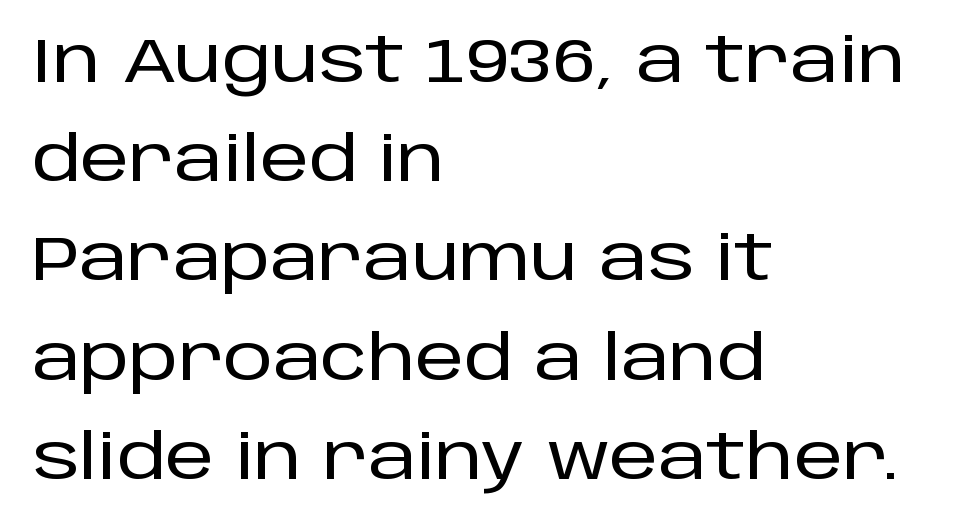
Interline gaps are of average width in this sample. This is the regular roman posture of the typeface. Default kerning and tracking; the words read as compact shapes. The space beneath each line is pristine and unruled.
